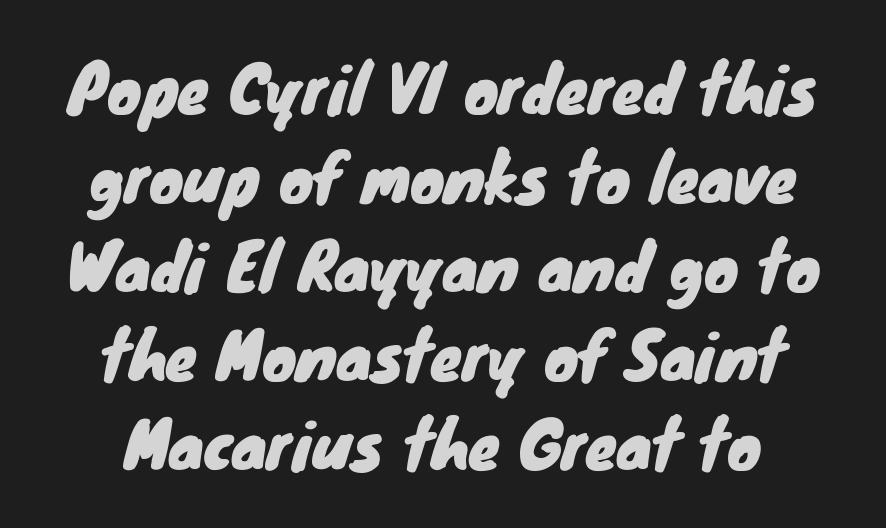
The image shows 64 px sans-serif type; set centered, normal line spacing (1.39x), normal letter spacing, not underlined; low stroke contrast and a small x-height.
